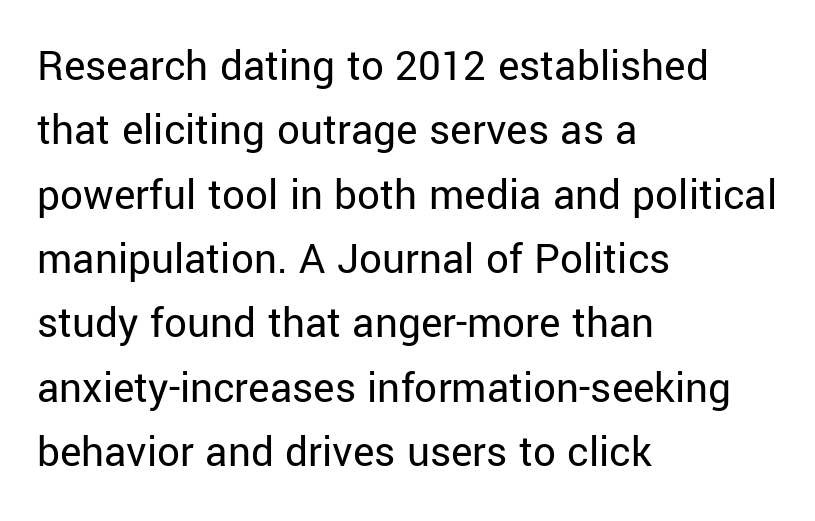
The strip under each line holds only bare page. A typesetter would call this leading conventional body-copy spacing. Reading down the block, your eye returns to a fixed left position each line. The typography opts for an upright posture over an oblique one. The tracking reads as untouched default to a designer's eye.
